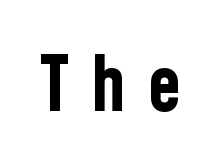
{"serif": "no", "italic": "no", "bold": "yes", "weight": "bold", "width": "condensed", "stroke_contrast": "low", "x_height": "medium", "monospaced": "no", "underline": "no", "letter_spacing": "wide", "letter_spacing_em": 0.28, "glyph_px": 77}
